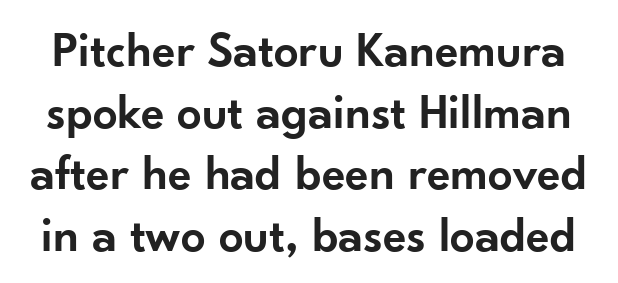
{"serif": "no", "italic": "no", "bold": "semi", "weight": "semibold", "width": "normal", "stroke_contrast": "low", "x_height": "small", "monospaced": "no", "underline": "no", "line_spacing": "normal", "line_spacing_ratio": 1.26, "letter_spacing": "normal", "letter_spacing_em": 0.0, "glyph_px": 49}
